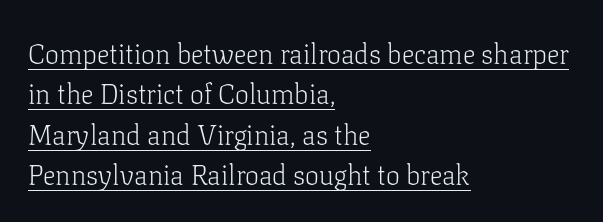
In designer terms, the underline attribute is active on this setting. The passage shown is typed in a proportional face where columns would drift. The text block is weighted toward the left margin, trailing off unevenly rightward. Horizontal bands of white between lines are of average thickness. Heft: none added — not bold.
